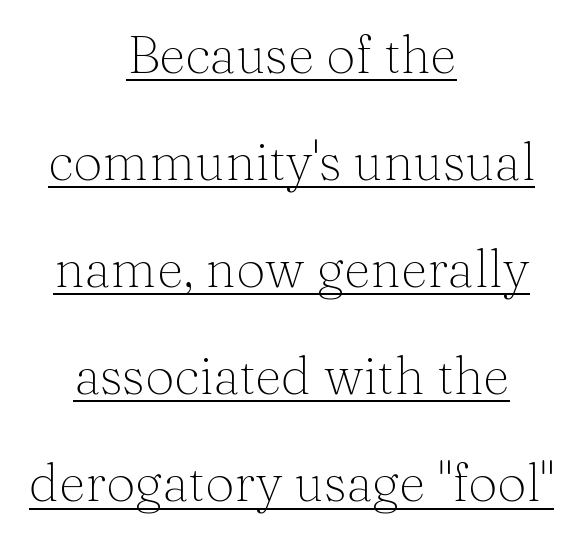
Q: Is the text bold? A: No.
Q: Is the text italic (slanted)? A: No, it is upright.
Q: Is the typeface a serif or a sans-serif typeface? A: Serif.
Q: Is the text underlined? A: Yes.
Q: How is the paragraph aligned? A: Centered.
Q: Is the spacing between letters normal or unusually wide? A: Normal.
Q: Is the spacing between lines tight, normal or loose? A: Loose.
Q: Width (condensed, normal, or wide)? A: Normal.
Q: Stroke contrast? A: Medium.
Q: x-height? A: Medium.
Q: Monospaced? A: No.
